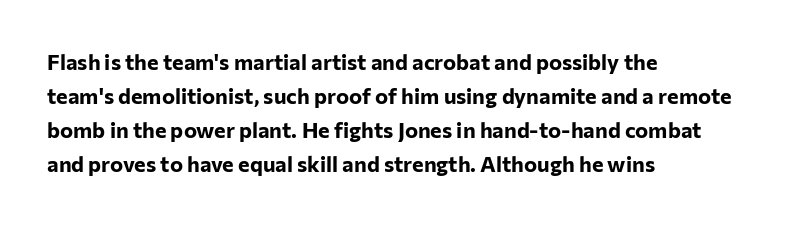
Underline: absent. Default kerning and tracking; the words read as compact shapes. Successive baselines arrive at the customary interval. You can tell it's not italic because the verticals are truly vertical. One-word summary of the alignment: left. These lines carry a lot of weight — the face is fully bold.
